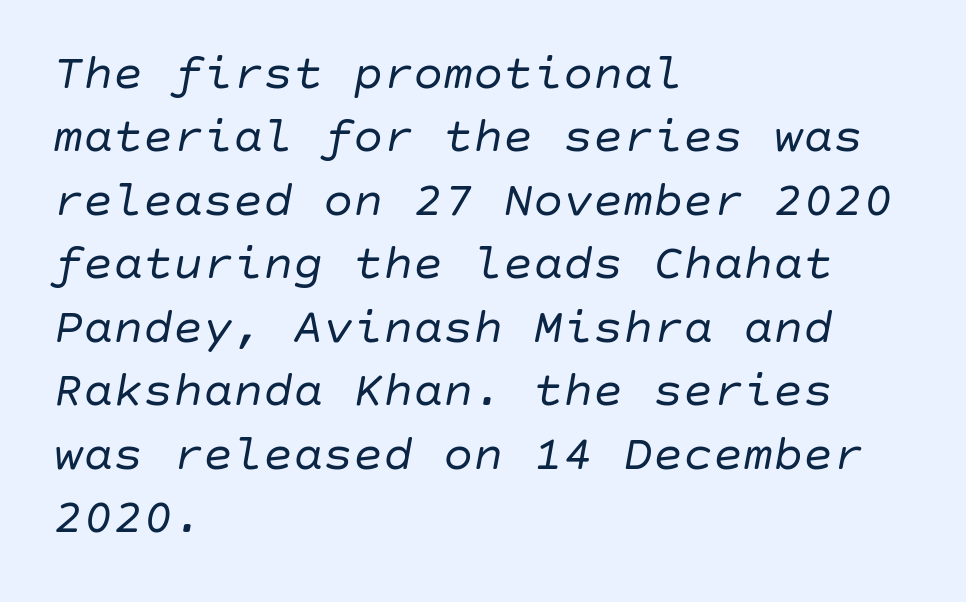
{"italic": "yes", "lean": "right", "slant_degrees": 10, "bold": "no", "weight": "regular", "width": "normal", "stroke_contrast": "low", "x_height": "large", "underline": "no", "align": "left", "line_spacing": "normal", "line_spacing_ratio": 1.27, "letter_spacing": "normal", "letter_spacing_em": 0.0, "glyph_px": 50}
